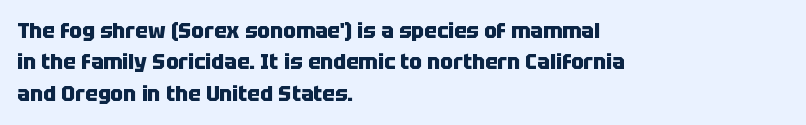
{"italic": "no", "bold": "yes", "underline": "no", "align": "left", "line_spacing": "normal", "line_spacing_ratio": 1.49, "letter_spacing": "normal", "letter_spacing_em": 0.0, "glyph_px": 21}
